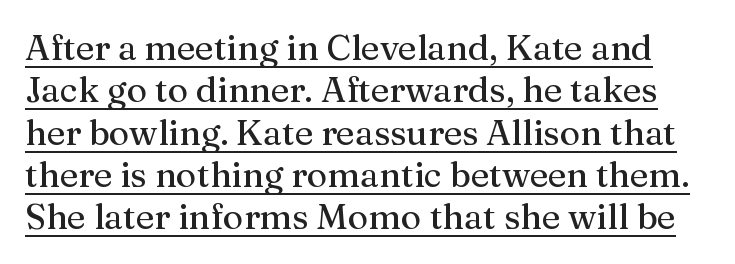
{"serif": "yes", "italic": "no", "width": "normal", "stroke_contrast": "medium", "x_height": "medium", "monospaced": "no", "underline": "yes", "line_spacing_ratio": 1.21, "letter_spacing": "normal", "letter_spacing_em": 0.0, "glyph_px": 35}
